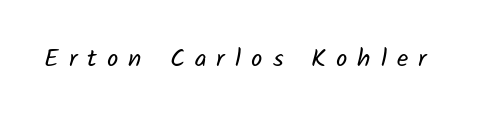
A typesetter would call this heavily tracked-out type. Weight: in the light-to-regular range. Nobody drew a line under any word here.
